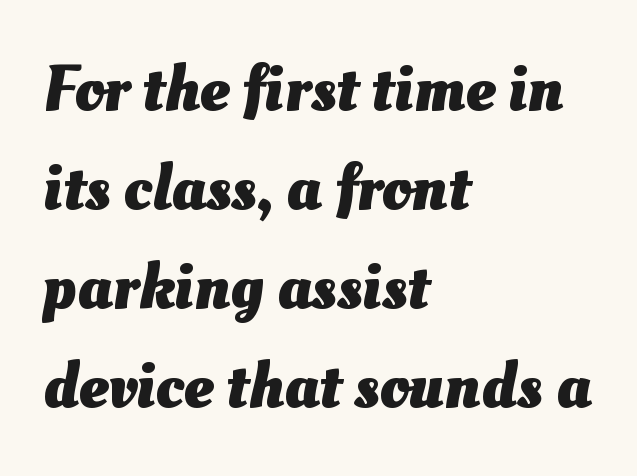
The specimen omits any rule beneath the text block's lines. One glance says typical: line gaps are just what's usual. Caption: multi-line text, flush left, ragged right. This rendering leaves character spacing at its baseline value.
